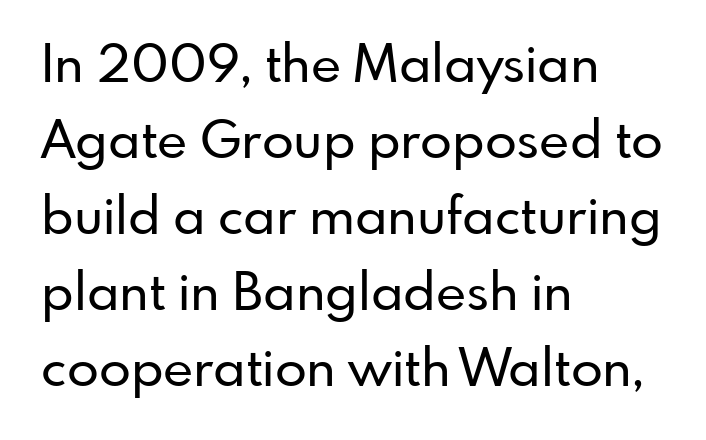
The image shows 52 px sans-serif type, upright; set left-aligned, normal line spacing (1.46x), normal letter spacing, not underlined; low stroke contrast and a small x-height.
